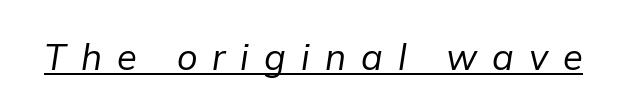
The image shows 36 px regular-weight type, italic (leaning right); set unusually wide letter spacing (+0.42 em), underlined; low stroke contrast and a medium x-height.
